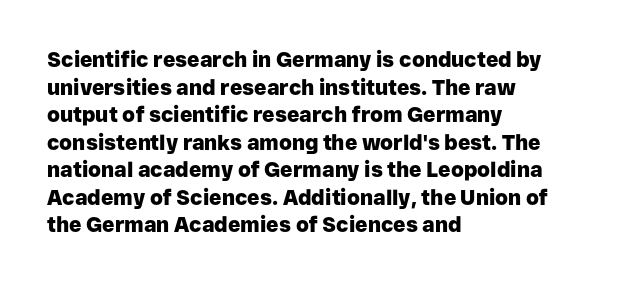
The image shows 21 px bold type, upright; set left-aligned, normal line spacing (1.31x), normal letter spacing, not underlined.
